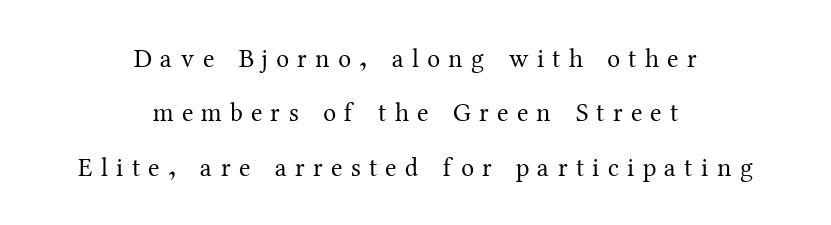
{"italic": "no", "bold": "no", "underline": "no", "align": "center", "line_spacing": "loose", "line_spacing_ratio": 2.09, "letter_spacing": "wide", "letter_spacing_em": 0.32, "glyph_px": 26}
